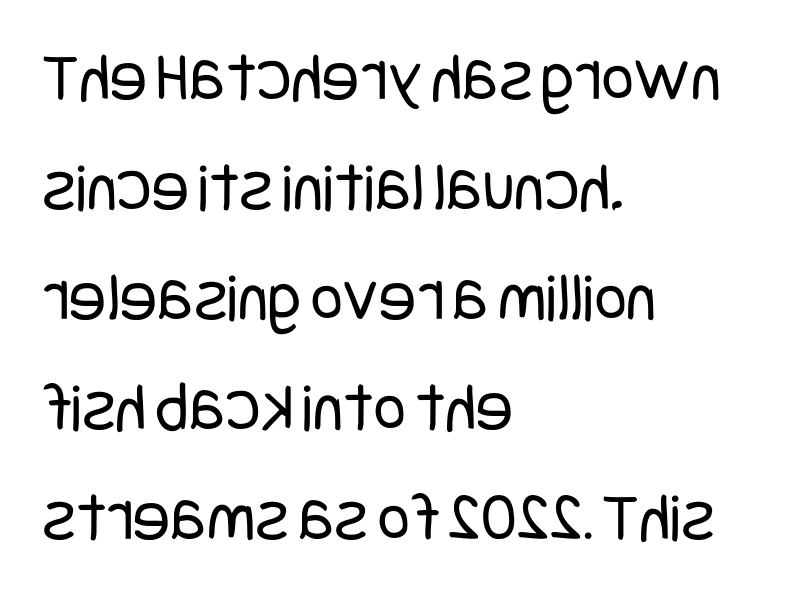
{"serif": "no", "italic": "no", "bold": "no", "weight": "regular", "width": "condensed", "stroke_contrast": "low", "x_height": "large", "underline": "no", "align": "left", "line_spacing": "normal", "line_spacing_ratio": 1.57, "letter_spacing": "normal", "letter_spacing_em": 0.0, "glyph_px": 70}
